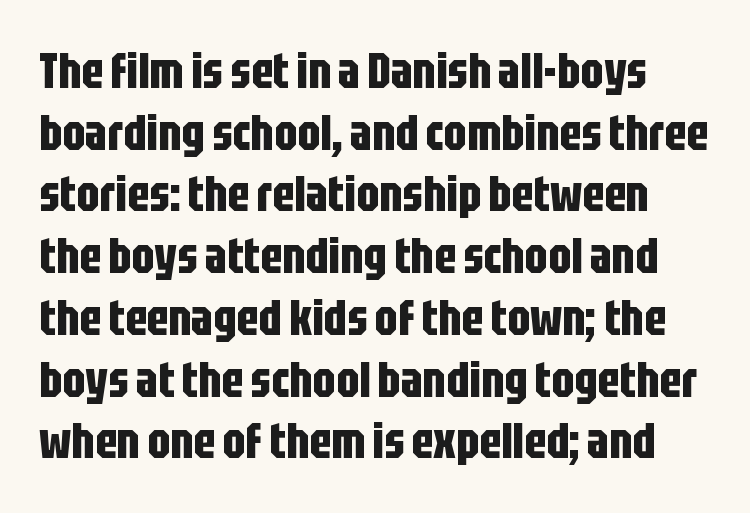
{"serif": "no", "italic": "no", "bold": "yes", "weight": "bold", "width": "condensed", "stroke_contrast": "low", "x_height": "large", "monospaced": "no", "underline": "no", "line_spacing": "normal", "line_spacing_ratio": 1.26, "letter_spacing": "normal", "letter_spacing_em": 0.0, "glyph_px": 49}
